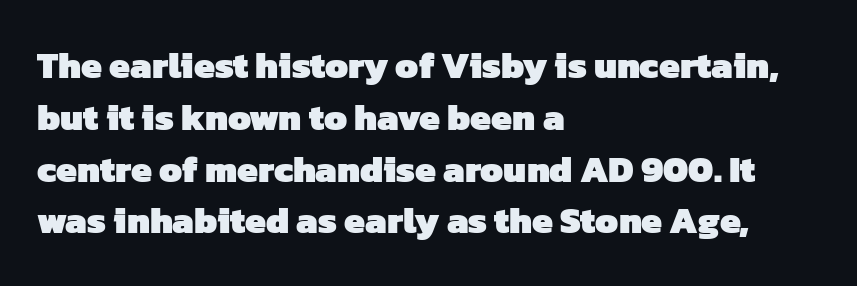
Words appear dense and cohesive because spacing is normal. This sample has the flowing, uneven cadence of proportional lettering. The space beneath each line is pristine and unruled. Compared with an ordinary text face, these strokes are far heavier — a full bold.
